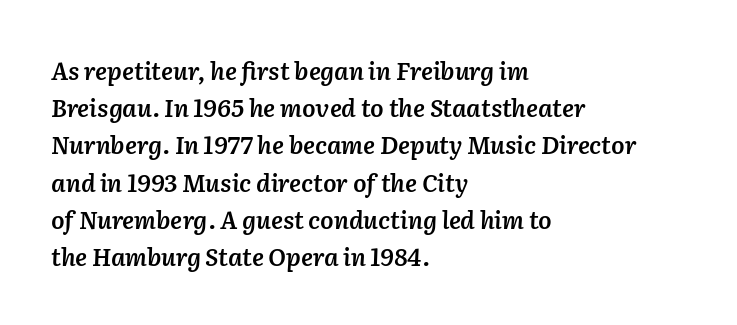
Q: Is the text bold? A: Semi-bold.
Q: Is the text italic (slanted)? A: Yes, it leans right by about 2 degrees.
Q: Is the text underlined? A: No.
Q: How is the paragraph aligned? A: Left-aligned.
Q: Is the spacing between letters normal or unusually wide? A: Normal.
Q: Is the spacing between lines tight, normal or loose? A: Normal.
